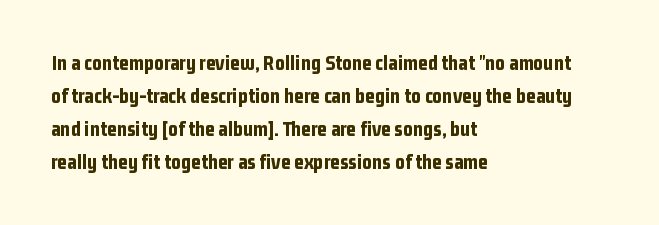
{"italic": "no", "bold": "yes", "underline": "no", "align": "left", "line_spacing": "normal", "line_spacing_ratio": 1.57, "letter_spacing": "normal", "letter_spacing_em": 0.0, "glyph_px": 21}
